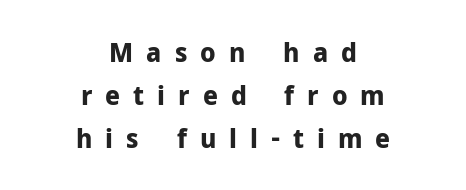
Q: Is the text bold? A: Yes.
Q: Is the text italic (slanted)? A: No, it is upright.
Q: Is the text underlined? A: No.
Q: How is the paragraph aligned? A: Centered.
Q: Is the spacing between letters normal or unusually wide? A: Unusually wide.
Q: Is the spacing between lines tight, normal or loose? A: Normal.
